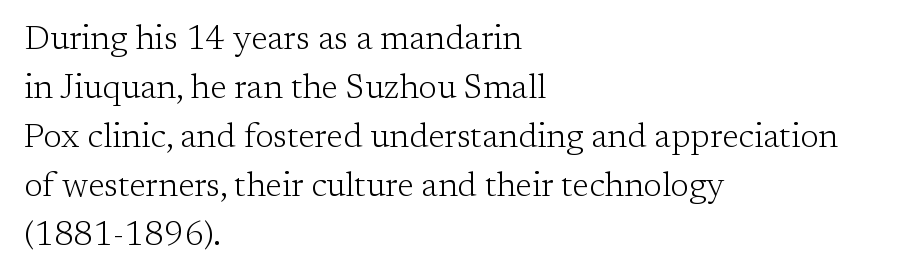
The image shows 34 px light serif type, upright; set left-aligned, normal line spacing (1.44x), normal letter spacing, not underlined; low stroke contrast and a medium x-height.
